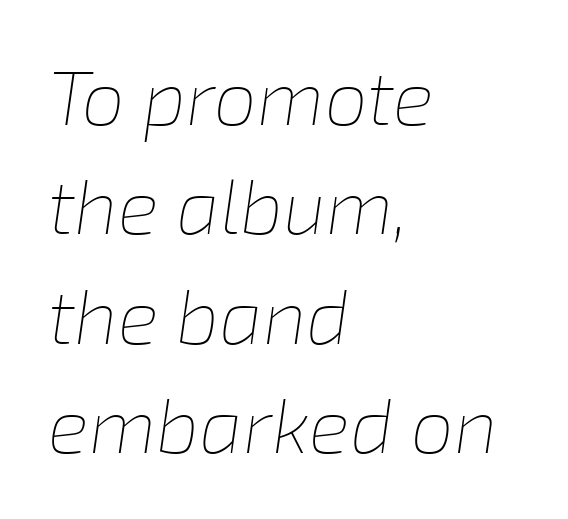
{"italic": "yes", "lean": "right", "slant_degrees": 8, "bold": "no", "weight": "thin", "width": "normal", "stroke_contrast": "low", "x_height": "medium", "monospaced": "no", "underline": "no", "align": "left", "line_spacing": "normal", "line_spacing_ratio": 1.42, "letter_spacing": "normal", "letter_spacing_em": 0.0, "glyph_px": 77}
